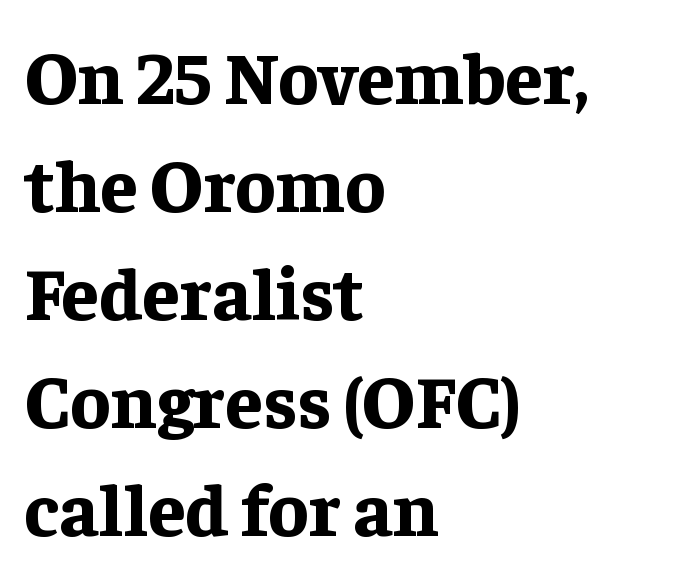
The letters stand upright; this is a roman face. Honestly, the letter spacing is just normal — you wouldn't notice it. You could not count columns in this text — the font is proportionally spaced. The characters display serif detailing at their extremities.
